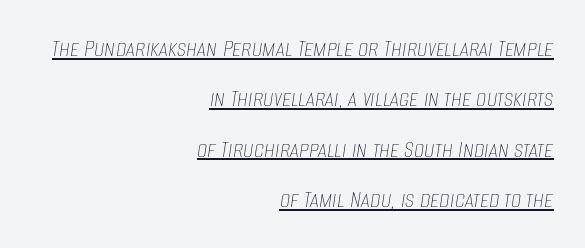
The image shows 26 px text type, italic (leaning right); set right-aligned, loose line spacing (1.94x), normal letter spacing, underlined.
